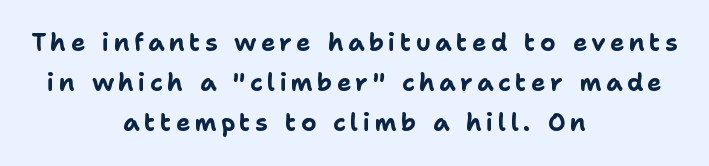
Q: Is the text bold? A: Yes.
Q: Is the text italic (slanted)? A: No, it is upright.
Q: Is the text underlined? A: No.
Q: How is the paragraph aligned? A: Centered.
Q: Is the spacing between lines tight, normal or loose? A: Normal.
